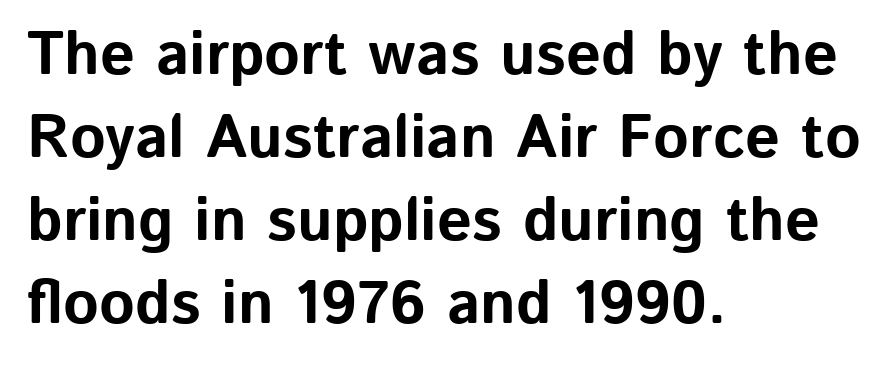
A clean baseline with only descenders dipping below it. This block has exactly the height ordinary leading produces. Designer's note — italics off, roman on. Each letter's strokes conclude bluntly, with no projecting serifs. This sample uses plain, unmodified letter spacing.
